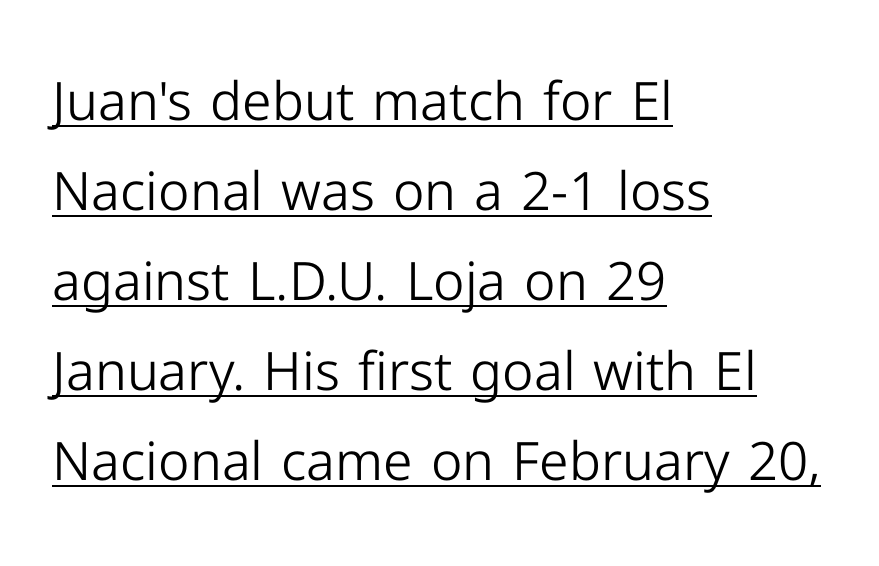
Each line starts at the same left margin while the right side varies. Each letter keeps its own natural width here, so spacing adapts to shape. The strokes are not fattened; the text isn't bold. Notice how a bar underscores the lettering throughout.
